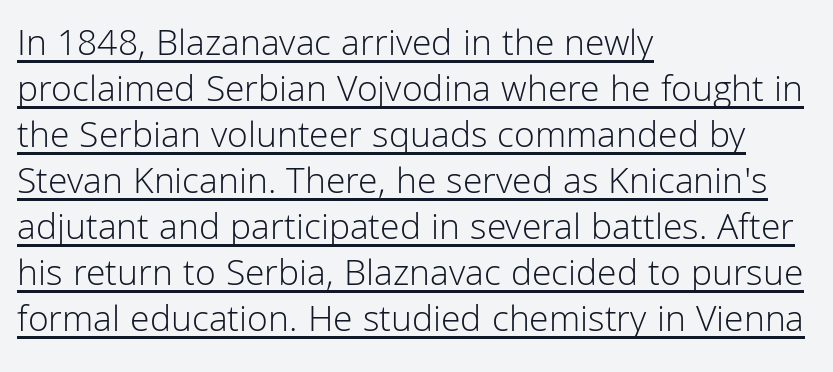
Letterform terminals end flat and unadorned throughout the passage. Characters remain perfectly vertical along every line. This is underlined copy, the kind a proofreader might mark for attention. Alignment: flush left. Look at the tracking — it's just the regular setting, nothing added.
